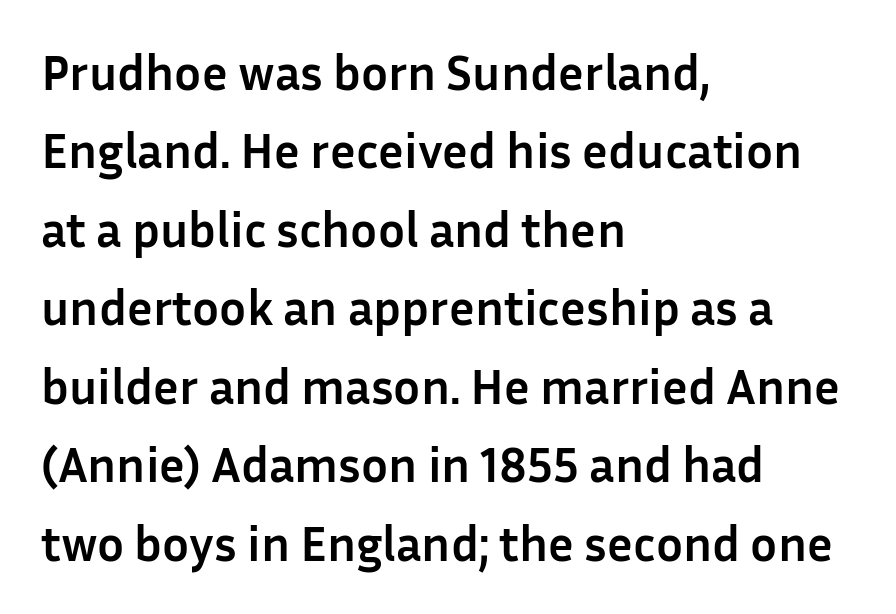
If you drew a ruler down the left edge, every line would touch it. Summary of vertical rhythm: regular, with standard interline spacing. Thick stems and heavy bowls — unmistakably bold. Note the varied advance widths — an 'i' is clearly narrower than an 'm'. Does extra space separate the letters? No, they use regular spacing.
